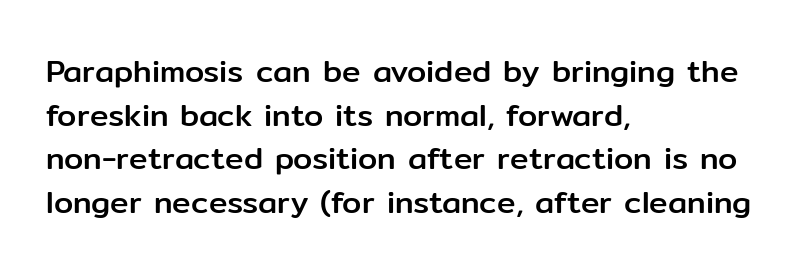
The image shows 31 px sans-serif type, upright; set left-aligned, normal line spacing (1.41x), normal letter spacing, not underlined; low stroke contrast and a medium x-height.
